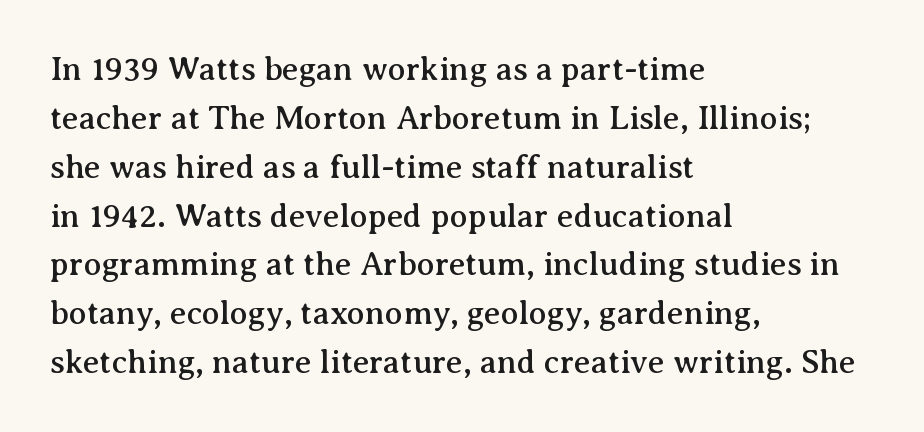
Q: Is the text italic (slanted)? A: No, it is upright.
Q: Is the typeface a serif or a sans-serif typeface? A: Serif.
Q: Is the text underlined? A: No.
Q: How is the paragraph aligned? A: Left-aligned.
Q: Is the spacing between letters normal or unusually wide? A: Normal.
Q: Is the spacing between lines tight, normal or loose? A: Normal.
Q: Width (condensed, normal, or wide)? A: Normal.
Q: Stroke contrast? A: Medium.
Q: x-height? A: Medium.
Q: Monospaced? A: No.
